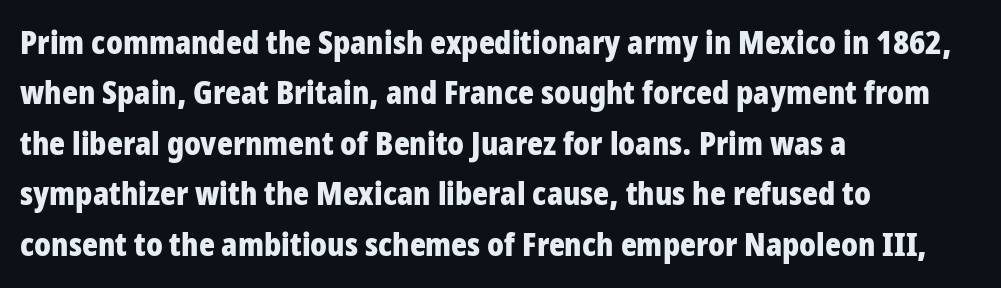
{"serif": "no", "italic": "no", "bold": "yes", "weight": "bold", "width": "condensed", "stroke_contrast": "low", "x_height": "large", "monospaced": "no", "underline": "no", "align": "left", "line_spacing": "normal", "line_spacing_ratio": 1.53, "letter_spacing": "normal", "letter_spacing_em": 0.0, "glyph_px": 33}
